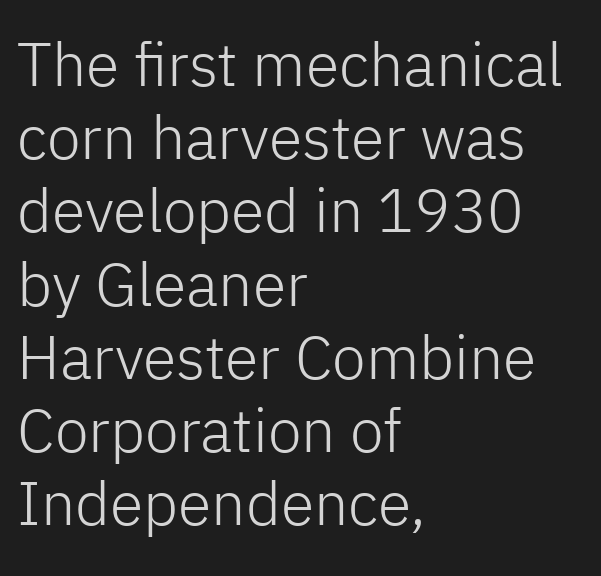
The image shows 61 px light sans-serif type, upright; set left-aligned, line spacing 1.2x, normal letter spacing, not underlined; low stroke contrast and a medium x-height.
